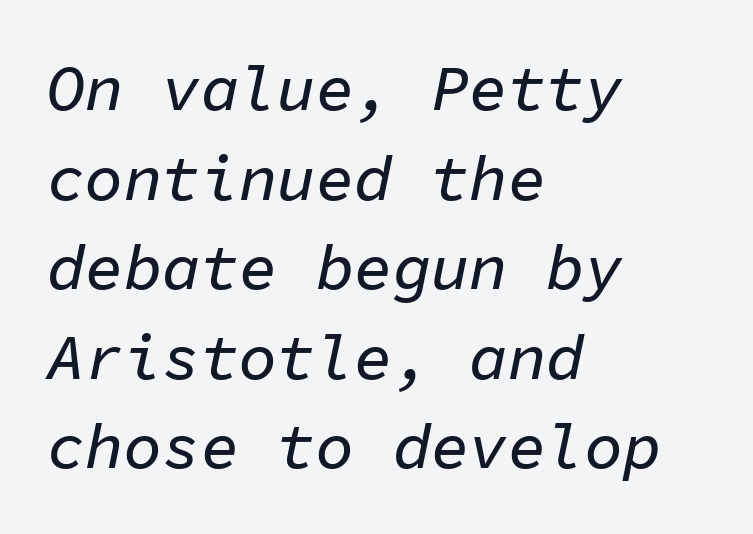
Underlining? Definitely not there. Caption: multi-line text, flush left, ragged right. Default kerning and tracking; the words read as compact shapes. Every character here occupies the same horizontal width, giving the sample a typewriter-like rhythm.
